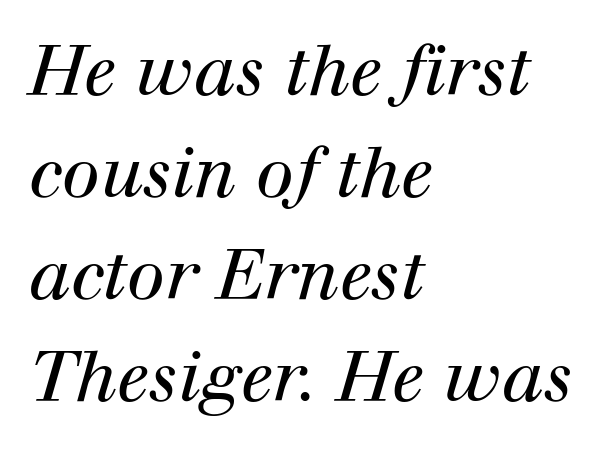
The image shows 69 px regular-weight serif type, italic (leaning right); set left-aligned, normal line spacing (1.48x), normal letter spacing, not underlined; high stroke contrast and a medium x-height.
